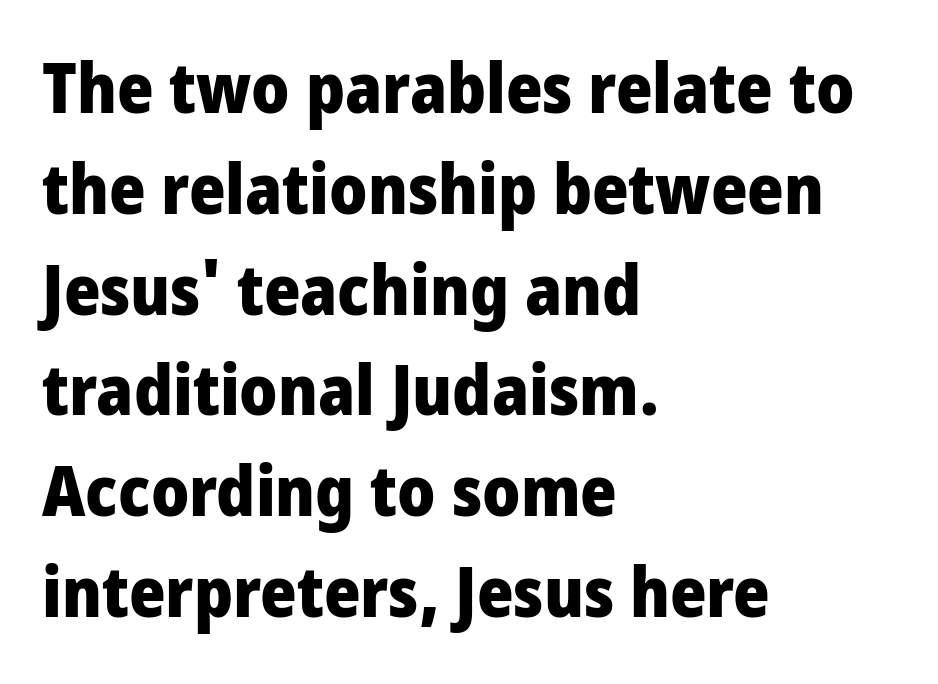
Q: Is the text bold? A: Yes.
Q: Is the text italic (slanted)? A: No, it is upright.
Q: Is the typeface a serif or a sans-serif typeface? A: Sans-serif.
Q: Is the text underlined? A: No.
Q: How is the paragraph aligned? A: Left-aligned.
Q: Is the spacing between letters normal or unusually wide? A: Normal.
Q: Is the spacing between lines tight, normal or loose? A: Normal.
Q: Width (condensed, normal, or wide)? A: Condensed.
Q: Stroke contrast? A: Low.
Q: x-height? A: Large.
Q: Monospaced? A: No.
